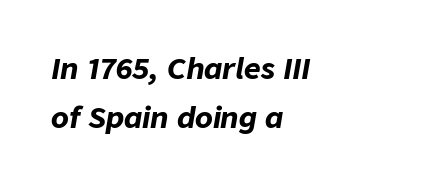
Line beginnings align vertically; line endings do not. Looks like regular typesetting: each glyph gets only the width it needs. The characters look thick and weighty, a clear bold. Slanted lettering throughout. The string is rendered with underlining switched off.
